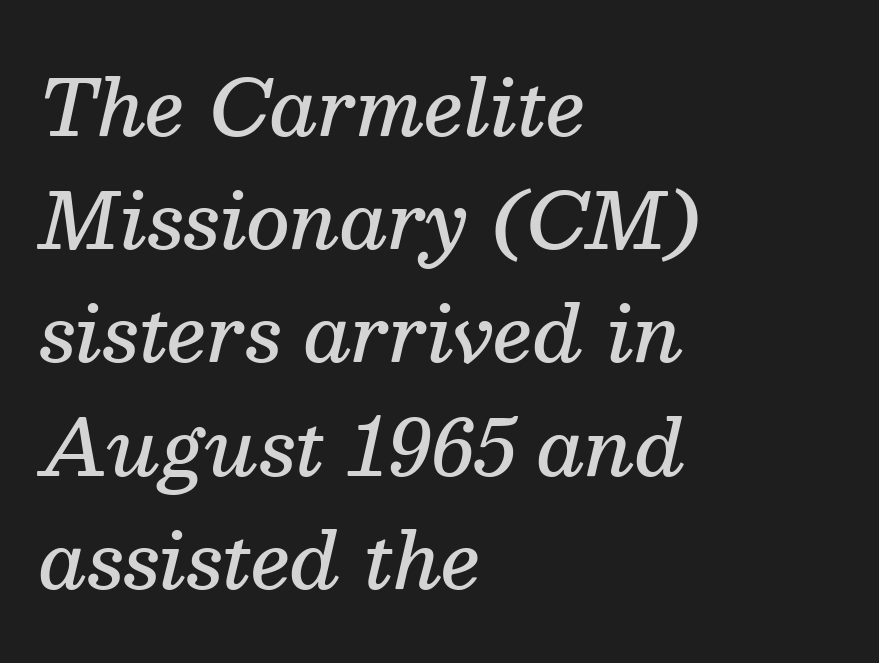
Is the type slanted? Yes — the strokes lean at a clear angle. The designer went with a serif here, giving each stem small feet. There is no visible air inserted between adjacent glyphs. Descenders are the only things crossing below the line.
